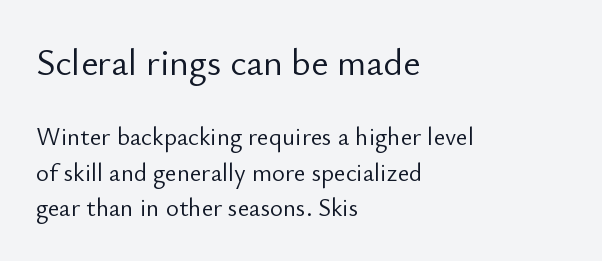
{"serif": "no", "italic": "no", "bold": "no", "weight": "light", "width": "normal", "stroke_contrast": "low", "x_height": "small", "monospaced": "no", "underline": "no", "align": "left", "line_spacing": "normal", "line_spacing_ratio": 1.42, "letter_spacing": "normal", "letter_spacing_em": 0.0, "larger_block": "first", "size_ratio": 1.48, "glyph_px": 37}
